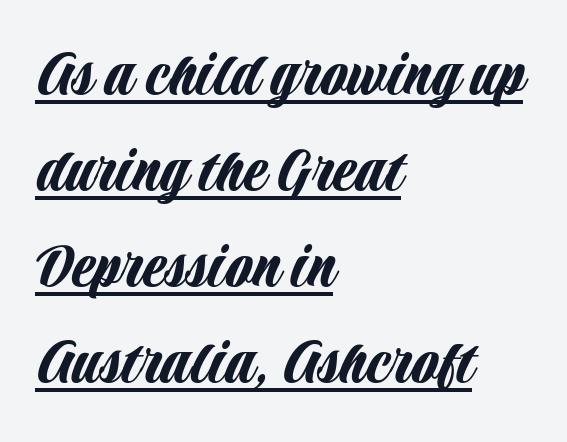
{"serif": "no", "width": "condensed", "stroke_contrast": "low", "x_height": "large", "monospaced": "no", "underline": "yes", "align": "left", "line_spacing": "normal", "line_spacing_ratio": 1.39, "letter_spacing": "normal", "letter_spacing_em": 0.0, "glyph_px": 69}
